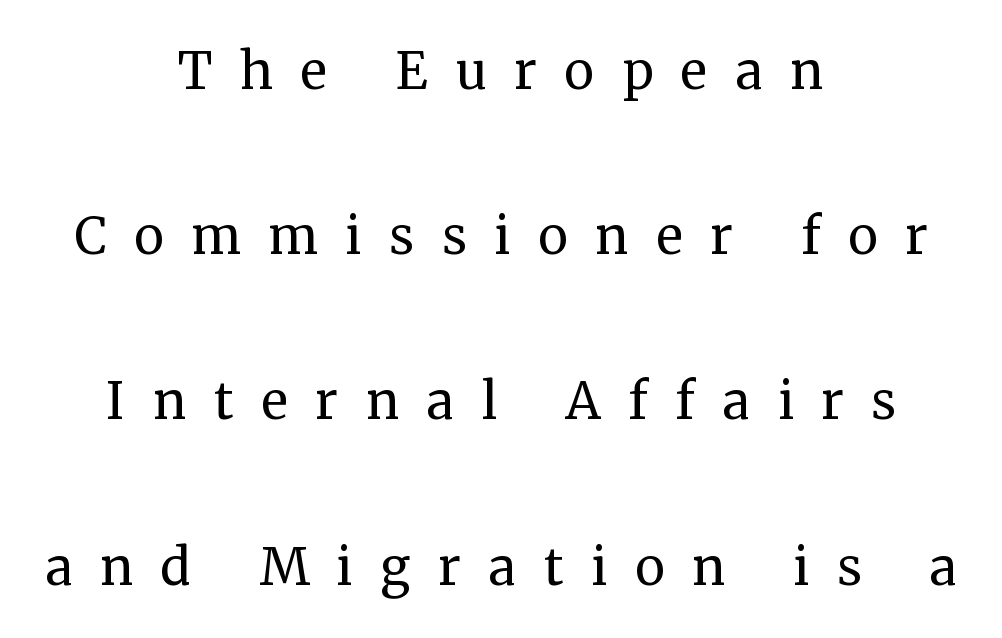
{"serif": "yes", "italic": "no", "bold": "no", "weight": "regular", "width": "normal", "stroke_contrast": "medium", "x_height": "medium", "monospaced": "no", "underline": "no", "align": "center", "line_spacing": "loose", "line_spacing_ratio": 2.43, "letter_spacing": "wide", "letter_spacing_em": 0.4, "glyph_px": 68}
